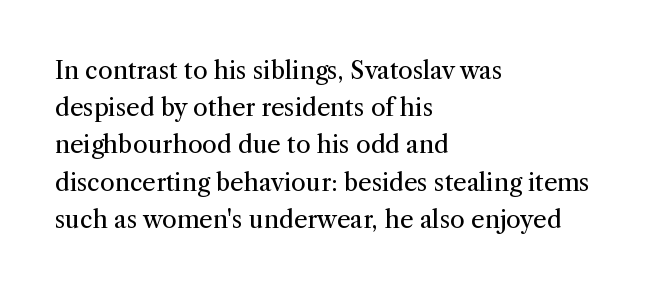
The image shows 24 px text type, upright; set left-aligned, normal line spacing (1.55x), normal letter spacing, not underlined.
